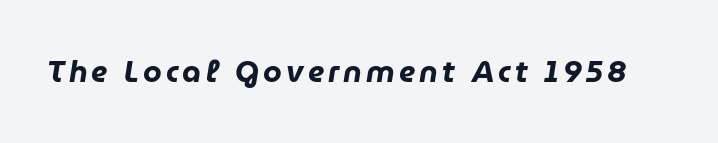
Character widths vary here, with narrow letters taking less room than wide ones. Set as a true bold cut, around the 700 mark. Glance below the letters and you will spot only blank space. Italic: yes, the glyphs are oblique.
